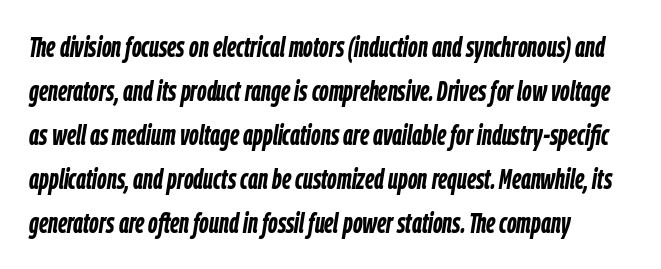
Q: Is the text bold? A: Yes.
Q: Is the text italic (slanted)? A: Yes, it leans right by about 9 degrees.
Q: Is the text underlined? A: No.
Q: How is the paragraph aligned? A: Left-aligned.
Q: Is the spacing between letters normal or unusually wide? A: Normal.
Q: Is the spacing between lines tight, normal or loose? A: Normal.
Q: Width (condensed, normal, or wide)? A: Condensed.
Q: Stroke contrast? A: Low.
Q: x-height? A: Medium.
Q: Monospaced? A: No.
